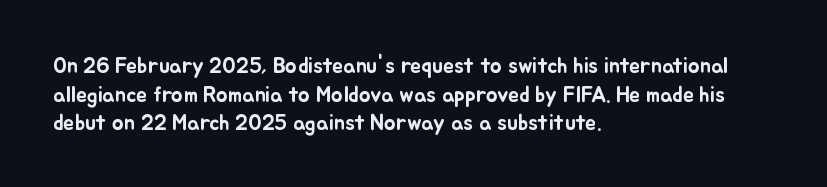
Q: Is the text italic (slanted)? A: No, it is upright.
Q: Is the text underlined? A: No.
Q: How is the paragraph aligned? A: Left-aligned.
Q: Is the spacing between letters normal or unusually wide? A: Normal.
Q: Is the spacing between lines tight, normal or loose? A: Normal.
